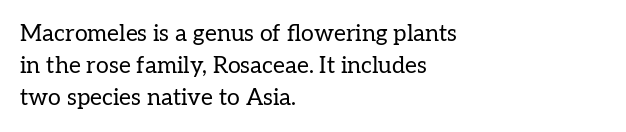
Q: Is the text bold? A: No.
Q: Is the text italic (slanted)? A: No, it is upright.
Q: Is the text underlined? A: No.
Q: How is the paragraph aligned? A: Left-aligned.
Q: Is the spacing between letters normal or unusually wide? A: Normal.
Q: Is the spacing between lines tight, normal or loose? A: Normal.
